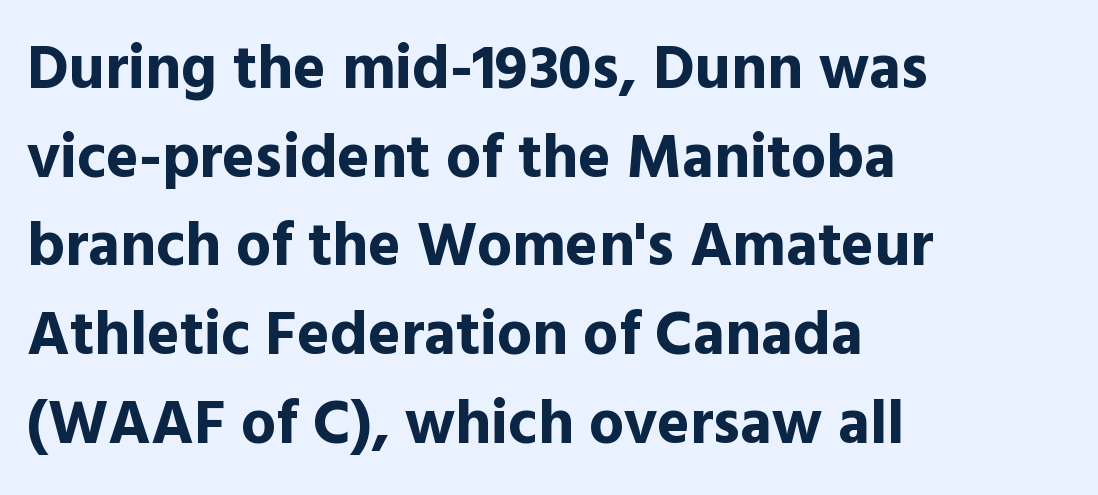
Strong, thick strokes mark this as bold type. Letters rest on an invisible, unmarked baseline. The line texture is even and compact thanks to regular tracking. The paragraph shown leans on its left margin. The rows are spaced the way most documents space them. Think of a printed novel: that variable character pitch is what you see here.
